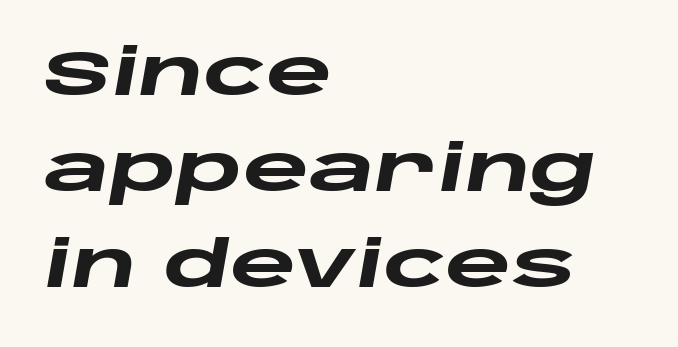
{"italic": "yes", "lean": "right", "slant_degrees": 10, "bold": "yes", "weight": "heavy", "width": "wide", "stroke_contrast": "low", "x_height": "large", "monospaced": "no", "underline": "no", "align": "left", "line_spacing": "normal", "line_spacing_ratio": 1.5, "letter_spacing": "normal", "letter_spacing_em": 0.0, "glyph_px": 64}
